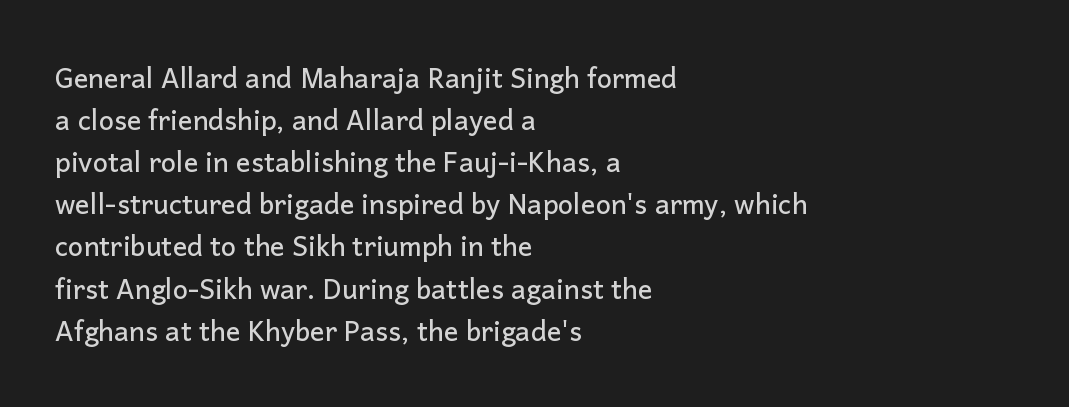
Q: Is the text italic (slanted)? A: No, it is upright.
Q: Is the text underlined? A: No.
Q: How is the paragraph aligned? A: Left-aligned.
Q: Is the spacing between letters normal or unusually wide? A: Normal.
Q: Is the spacing between lines tight, normal or loose? A: Normal.
